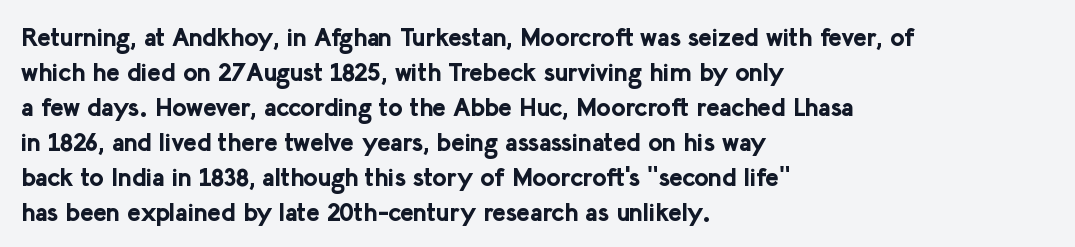
{"italic": "no", "bold": "yes", "underline": "no", "align": "left", "line_spacing": "normal", "line_spacing_ratio": 1.4, "letter_spacing": "normal", "letter_spacing_em": 0.0, "glyph_px": 25}
